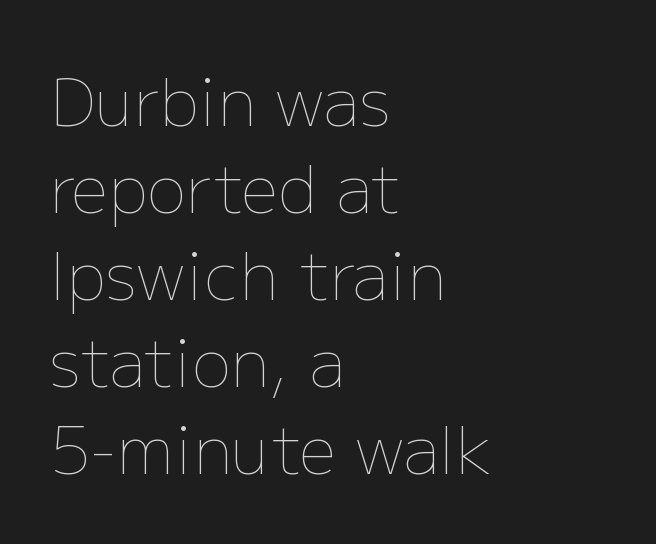
These glyphs show unthickened strokes, regular width or finer. Regular leading. The space directly below the letters is spotless. Ascenders rise straight up at ninety degrees. The typesetter chose a ragged-right arrangement here. These lines are rendered in a variable-pitch font.
